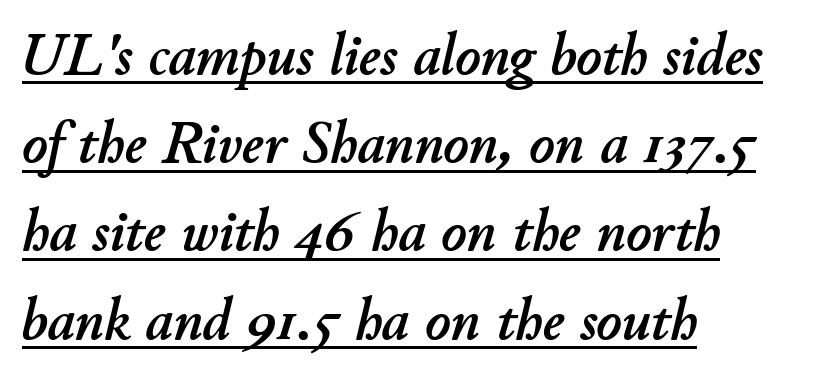
{"italic": "yes", "lean": "right", "slant_degrees": 11, "width": "normal", "stroke_contrast": "low", "x_height": "small", "monospaced": "no", "underline": "yes", "align": "left", "line_spacing": "normal", "line_spacing_ratio": 1.47, "letter_spacing": "normal", "letter_spacing_em": 0.0, "glyph_px": 60}
